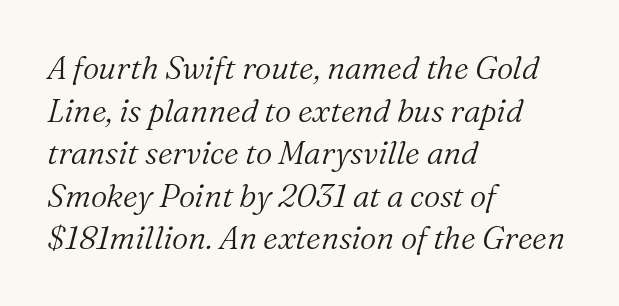
The image shows 32 px light serif type, italic (leaning right); set left-aligned, normal line spacing (1.33x), normal letter spacing, not underlined; medium stroke contrast and a medium x-height.
